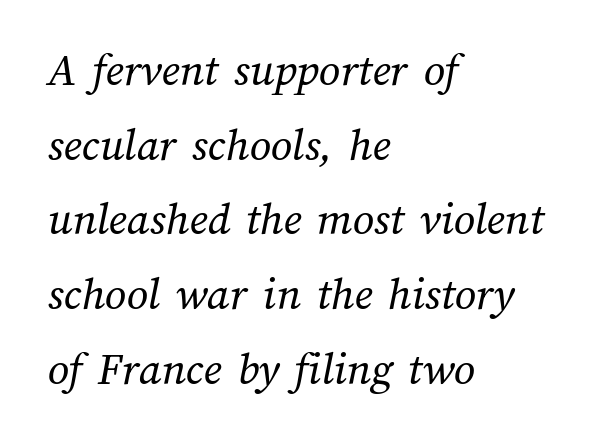
{"bold": "no", "weight": "regular", "width": "normal", "stroke_contrast": "medium", "x_height": "medium", "monospaced": "no", "underline": "no", "align": "left", "line_spacing": "normal", "line_spacing_ratio": 1.59, "letter_spacing": "normal", "letter_spacing_em": 0.0, "glyph_px": 47}
